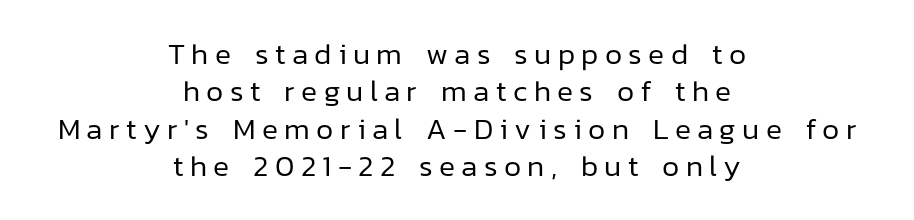
The face looks like a standard text weight, possibly lighter. The letters stand straight up with perfectly vertical stems. Tracking here is generous; glyphs stand well apart from one another. Line starts and ends both wander, symmetrically. The space beneath each line is pristine and unruled. Each letter keeps its own natural width here, so spacing adapts to shape.
